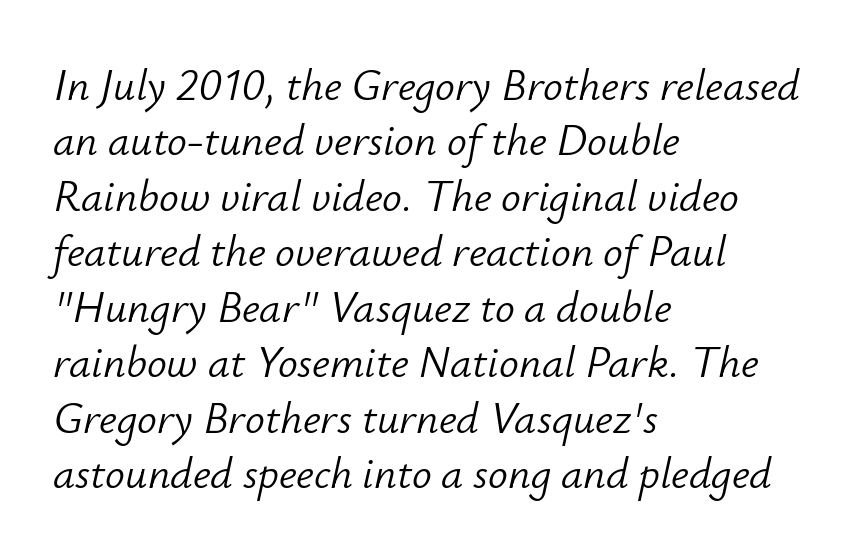
{"italic": "yes", "lean": "right", "slant_degrees": 12, "bold": "no", "weight": "light", "width": "normal", "stroke_contrast": "low", "x_height": "small", "monospaced": "no", "underline": "no", "align": "left", "line_spacing": "normal", "line_spacing_ratio": 1.26, "letter_spacing": "normal", "letter_spacing_em": 0.0, "glyph_px": 44}
